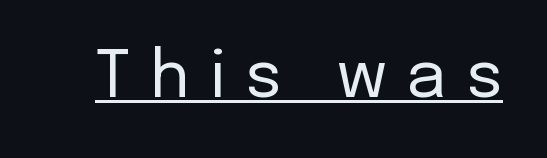
No heavy texture on the line: the type isn't bold. Unlike italic type, these characters show no tilt at all. The sample's only ornament is a line tracing under the words. The font family rendered here belongs to the sans-serif group. The letters advance in unequal steps, a hallmark of proportional type. Students, note that the glyphs here are deliberately spaced far apart.
